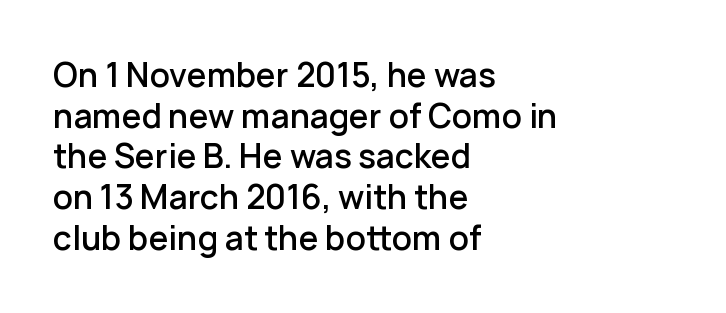
{"serif": "no", "italic": "no", "bold": "semi", "weight": "semibold", "width": "normal", "stroke_contrast": "low", "x_height": "medium", "monospaced": "no", "underline": "no", "align": "left", "line_spacing": "normal", "line_spacing_ratio": 1.27, "letter_spacing": "normal", "letter_spacing_em": 0.0, "glyph_px": 32}
